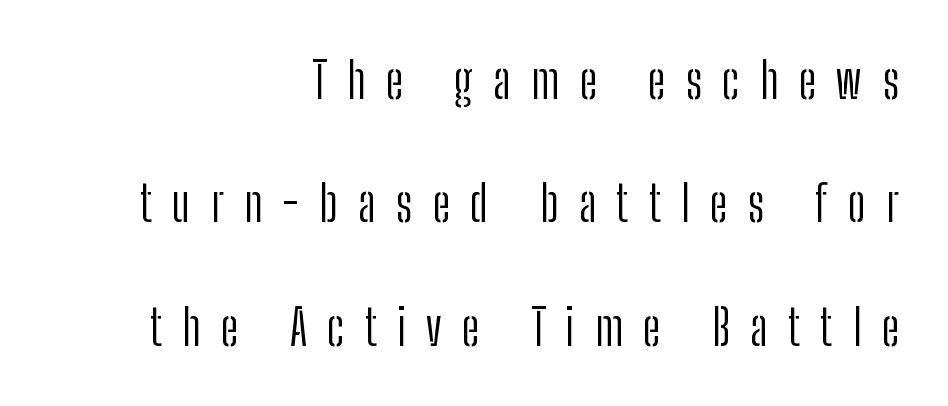
Q: Is the text bold? A: No.
Q: Is the text italic (slanted)? A: No, it is upright.
Q: Is the typeface a serif or a sans-serif typeface? A: Sans-serif.
Q: Is the text underlined? A: No.
Q: How is the paragraph aligned? A: Right-aligned.
Q: Is the spacing between letters normal or unusually wide? A: Unusually wide.
Q: Is the spacing between lines tight, normal or loose? A: Loose.
Q: Width (condensed, normal, or wide)? A: Condensed.
Q: Stroke contrast? A: Low.
Q: x-height? A: Medium.
Q: Monospaced? A: No.
